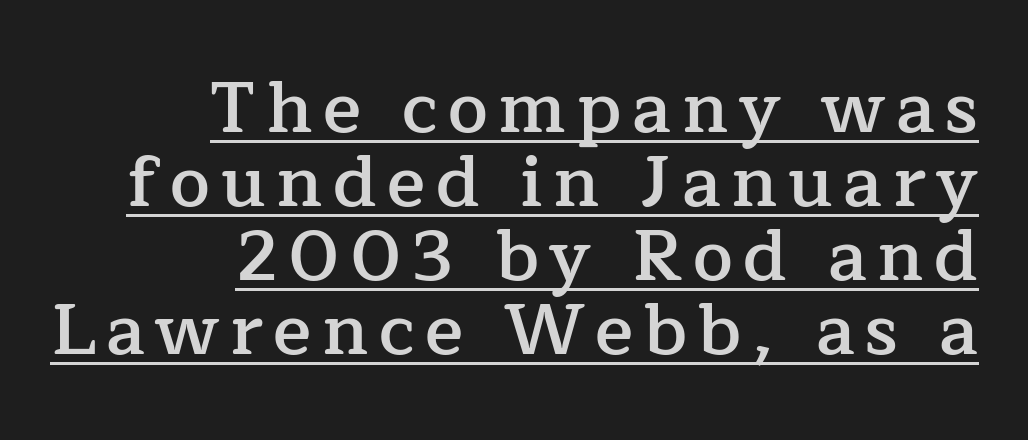
The image shows 71 px semibold serif type, upright; set right-aligned, tight line spacing (1.04x), underlined; low stroke contrast and a medium x-height.
